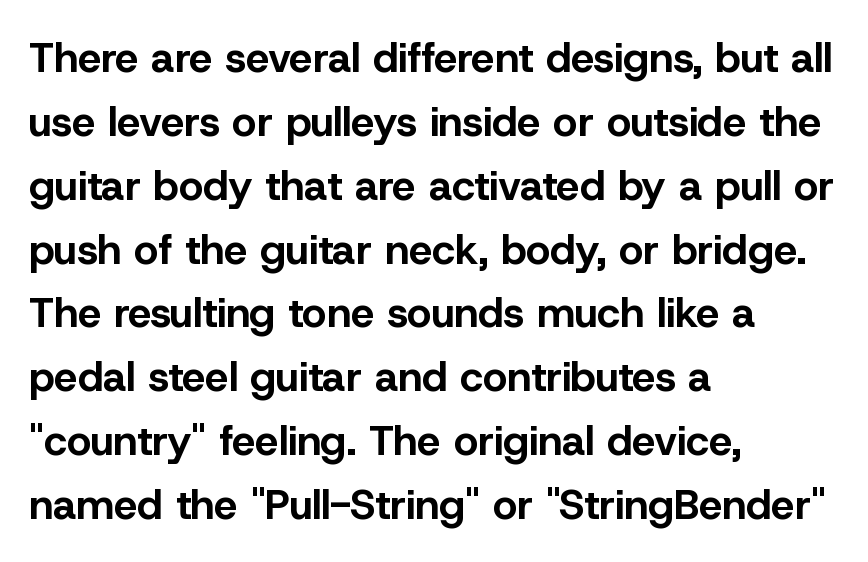
The image shows 42 px bold sans-serif type, upright; set left-aligned, normal line spacing (1.52x), normal letter spacing, not underlined; low stroke contrast and a medium x-height.
